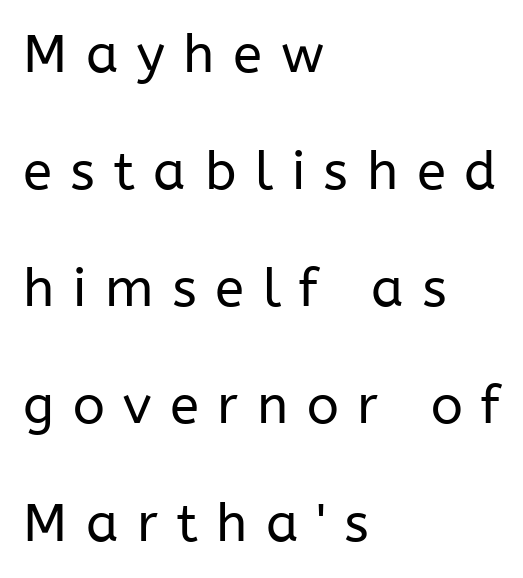
The image shows 53 px regular-weight sans-serif type, upright; set left-aligned, loose line spacing (2.21x), unusually wide letter spacing (+0.35 em), not underlined; low stroke contrast and a medium x-height.
